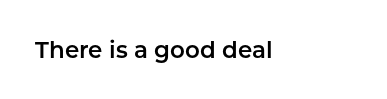
Designer's note — italics off, roman on. How are the letters spaced? Ordinarily, with no added tracking. Casual observation: everything's shoved over to the left. Has an underline been added? It has not.
